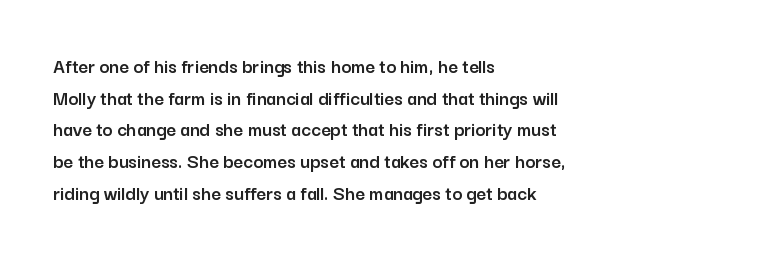
Q: Is the text italic (slanted)? A: No, it is upright.
Q: Is the text underlined? A: No.
Q: How is the paragraph aligned? A: Left-aligned.
Q: Is the spacing between letters normal or unusually wide? A: Normal.
Q: Is the spacing between lines tight, normal or loose? A: Normal.
